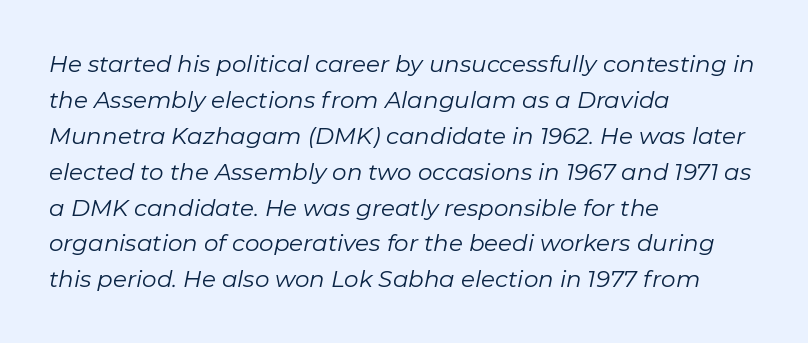
The image shows 23 px text type, italic (leaning right); set left-aligned, normal line spacing (1.56x), normal letter spacing, not underlined.
